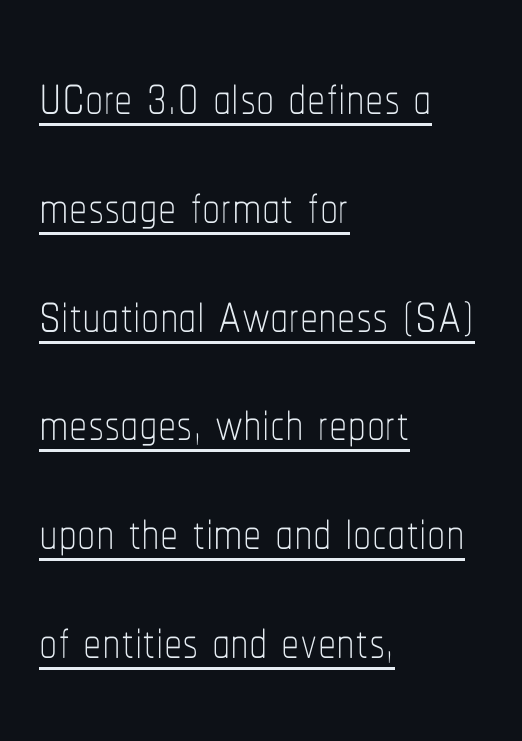
Q: Is the text bold? A: No.
Q: Is the text italic (slanted)? A: No, it is upright.
Q: Is the text underlined? A: Yes.
Q: How is the paragraph aligned? A: Left-aligned.
Q: Is the spacing between letters normal or unusually wide? A: Normal.
Q: Is the spacing between lines tight, normal or loose? A: Normal.
Q: Width (condensed, normal, or wide)? A: Condensed.
Q: Stroke contrast? A: Low.
Q: x-height? A: Medium.
Q: Monospaced? A: No.
